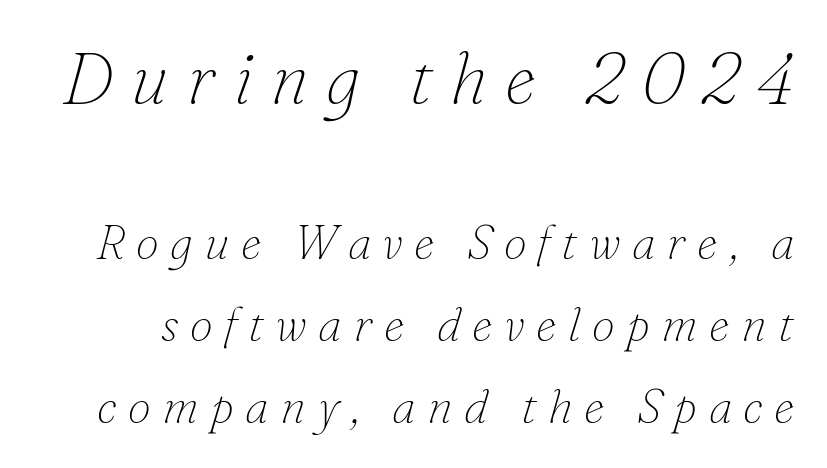
{"serif": "yes", "italic": "yes", "lean": "right", "slant_degrees": 16, "bold": "no", "weight": "thin", "width": "normal", "stroke_contrast": "low", "x_height": "small", "monospaced": "no", "underline": "no", "line_spacing_ratio": 1.74, "letter_spacing": "wide", "letter_spacing_em": 0.24, "larger_block": "first", "size_ratio": 1.51, "glyph_px": 71}
